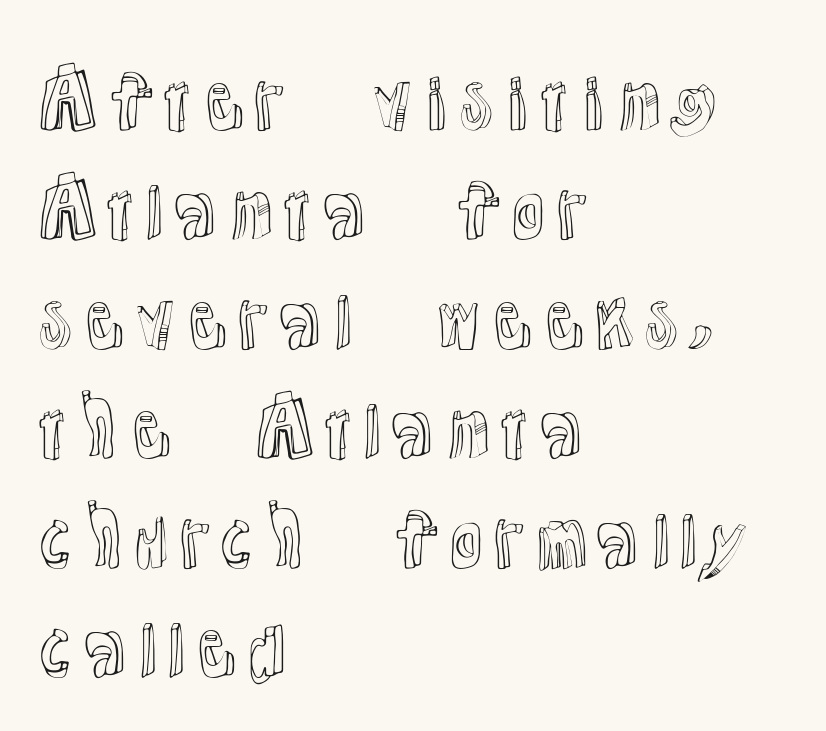
Q: Is the text italic (slanted)? A: No, it is upright.
Q: Is the text underlined? A: No.
Q: How is the paragraph aligned? A: Left-aligned.
Q: Is the spacing between letters normal or unusually wide? A: Normal.
Q: Is the spacing between lines tight, normal or loose? A: Normal.
Q: Width (condensed, normal, or wide)? A: Normal.
Q: x-height? A: Medium.
Q: Monospaced? A: No.
